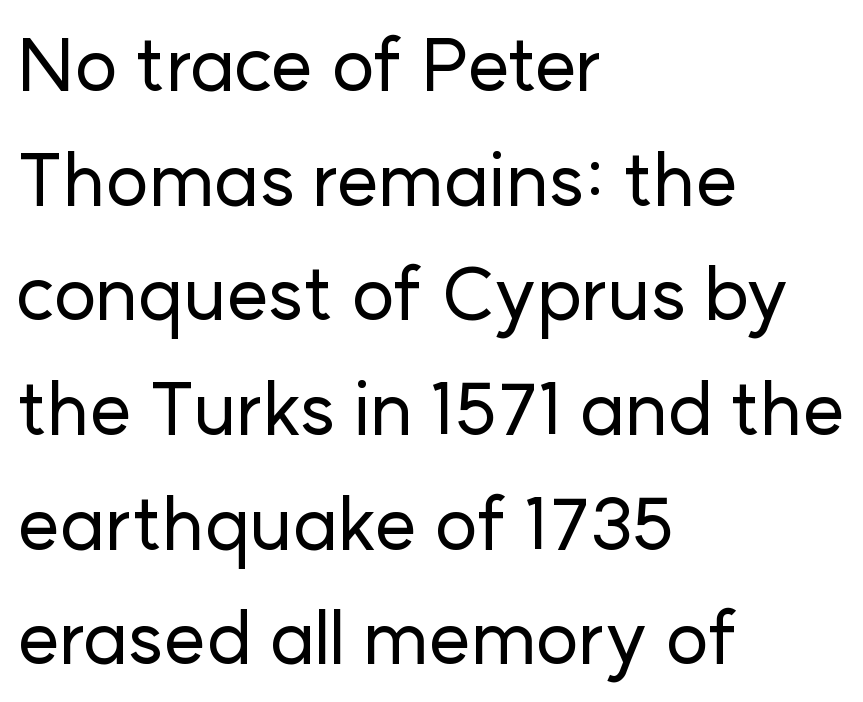
Q: Is the text italic (slanted)? A: No, it is upright.
Q: Is the typeface a serif or a sans-serif typeface? A: Sans-serif.
Q: Is the text underlined? A: No.
Q: How is the paragraph aligned? A: Left-aligned.
Q: Is the spacing between letters normal or unusually wide? A: Normal.
Q: Is the spacing between lines tight, normal or loose? A: Normal.
Q: Width (condensed, normal, or wide)? A: Normal.
Q: Stroke contrast? A: Low.
Q: x-height? A: Medium.
Q: Monospaced? A: No.
